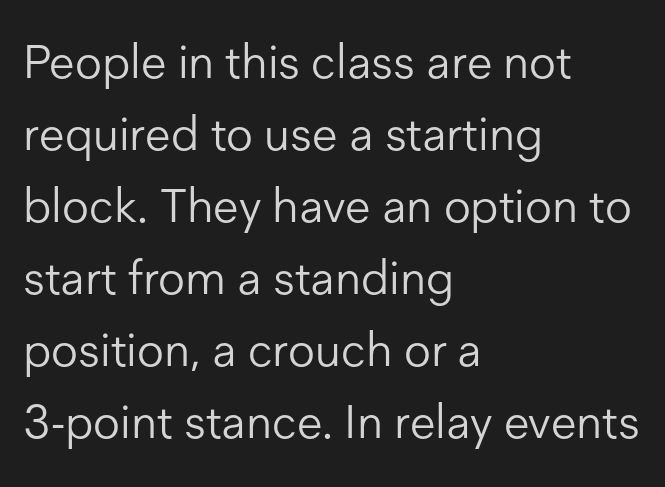
The image shows 47 px light sans-serif type, upright; set left-aligned, normal line spacing (1.53x), normal letter spacing, not underlined; low stroke contrast and a medium x-height.
